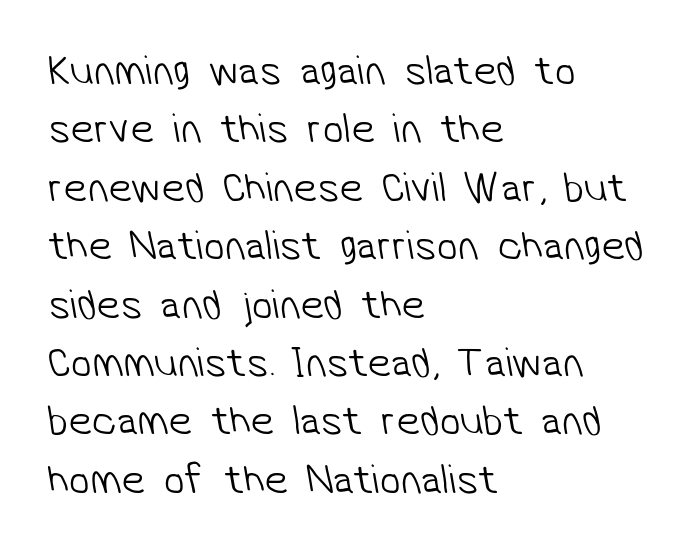
The image shows 42 px light sans-serif type; set left-aligned, normal line spacing (1.39x), normal letter spacing, not underlined; low stroke contrast and a medium x-height.
